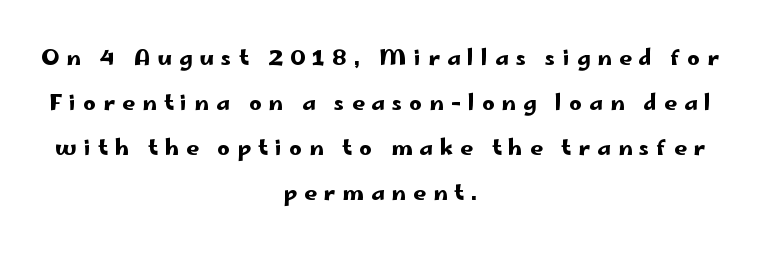
The image shows 22 px text type, upright; set centered, loose line spacing (2.05x), unusually wide letter spacing (+0.32 em), not underlined.
